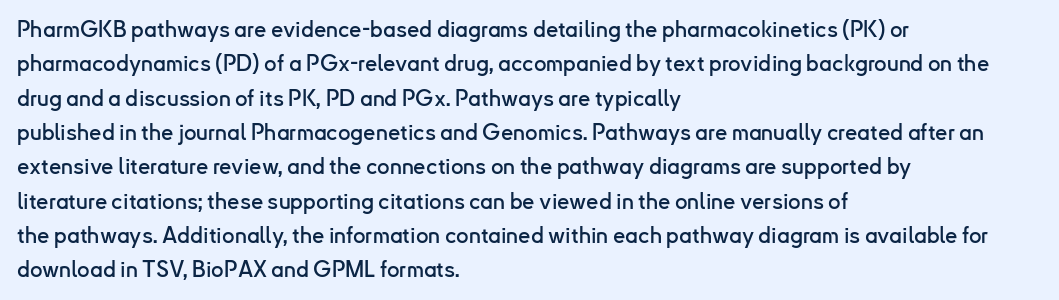
The image shows 22 px text type, upright; set left-aligned, normal line spacing (1.56x), normal letter spacing, not underlined.
